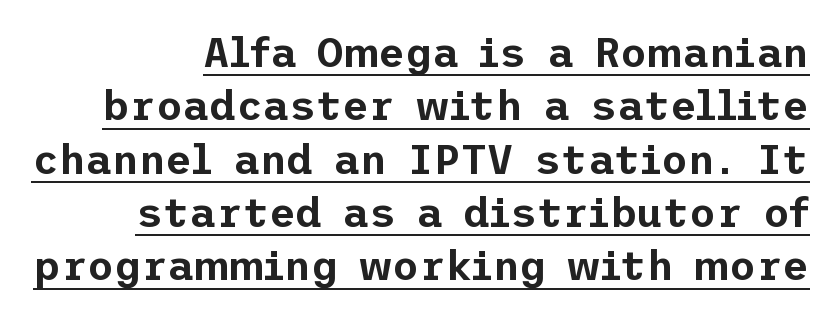
Upright lettering throughout. The rows are spaced the way most documents space them. Where is the straight margin? On the right. The gaps between neighbouring characters are ordinary and unremarkable.
